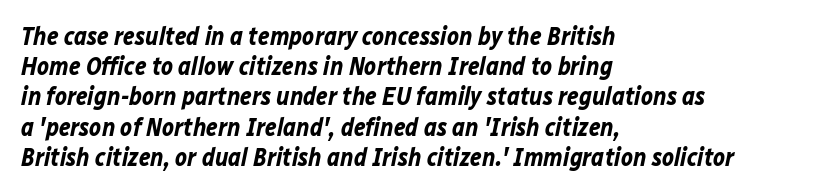
The image shows 25 px bold type, italic (leaning right); set left-aligned, line spacing 1.21x, normal letter spacing, not underlined.
